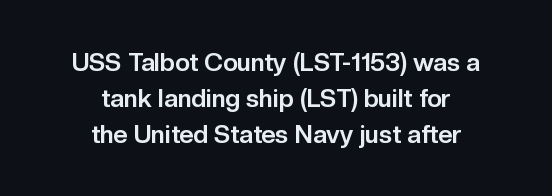
{"italic": "no", "bold": "yes", "underline": "no", "align": "center", "line_spacing": "normal", "line_spacing_ratio": 1.44, "letter_spacing": "normal", "letter_spacing_em": 0.0, "glyph_px": 25}
